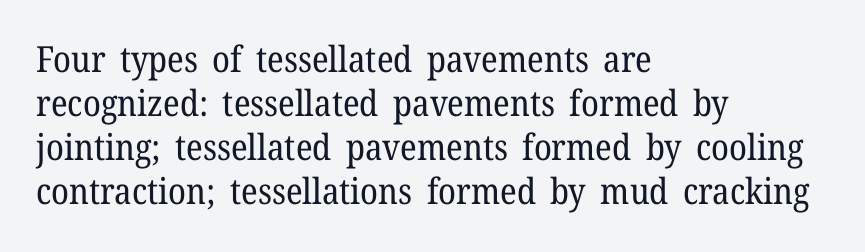
The characters are drawn with everyday or finer stroke widths. Does the lettering tilt? It doesn't — this is upright. Do the characters align in a grid? No, the font is proportional. Typeset ragged right — the left edge is the straight one. Check under the words: just untouched page. The type is set solid horizontally, with unmodified tracking.
